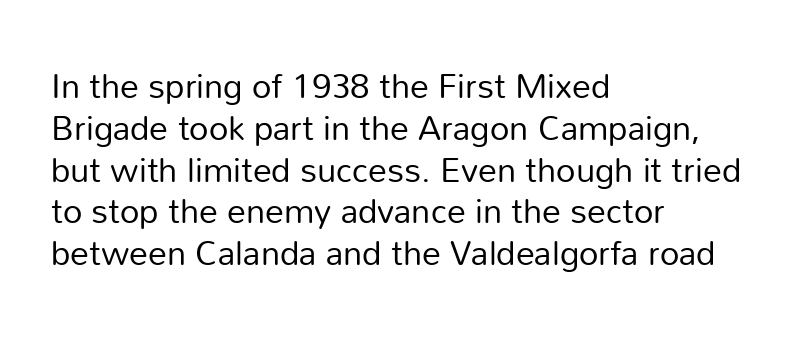
{"serif": "no", "italic": "no", "bold": "no", "weight": "regular", "width": "normal", "stroke_contrast": "low", "x_height": "medium", "monospaced": "no", "underline": "no", "align": "left", "line_spacing_ratio": 1.23, "letter_spacing": "normal", "letter_spacing_em": 0.0, "glyph_px": 34}
